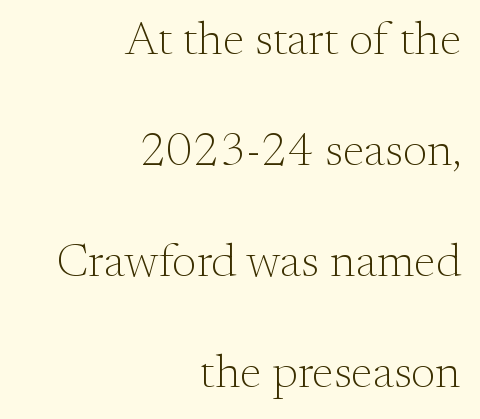
{"serif": "yes", "italic": "no", "bold": "no", "weight": "light", "width": "normal", "stroke_contrast": "medium", "x_height": "small", "monospaced": "no", "underline": "no", "align": "right", "line_spacing": "loose", "line_spacing_ratio": 2.36, "letter_spacing": "normal", "letter_spacing_em": 0.0, "glyph_px": 47}
